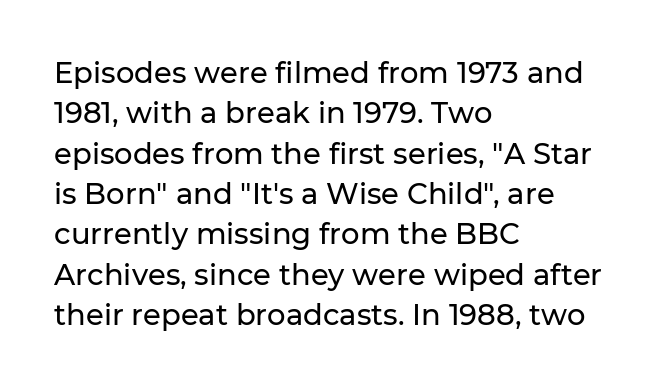
{"serif": "no", "italic": "no", "width": "normal", "stroke_contrast": "low", "x_height": "medium", "monospaced": "no", "underline": "no", "align": "left", "line_spacing": "normal", "line_spacing_ratio": 1.39, "letter_spacing": "normal", "letter_spacing_em": 0.0, "glyph_px": 29}
